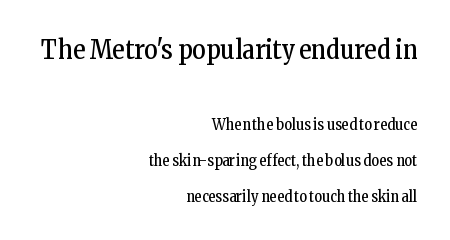
Q: Is the text bold? A: No.
Q: Is the text italic (slanted)? A: No, it is upright.
Q: Is the text underlined? A: No.
Q: How is the paragraph aligned? A: Right-aligned.
Q: Is the spacing between letters normal or unusually wide? A: Normal.
Q: Is the spacing between lines tight, normal or loose? A: Loose.
Q: Which block of text is set in a larger size, the first (top) or the second (bottom)? A: The first (top) one.
